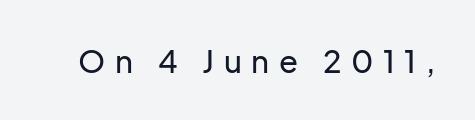
Proportional: the letters do not fall into vertical columns. Typographically, this falls in the sans-serif category. Descenders are the only things crossing below the line. This sample uses an upright cut, with every glyph sitting square on the baseline. Each word looks stretched out because of the extra space between its letters.
